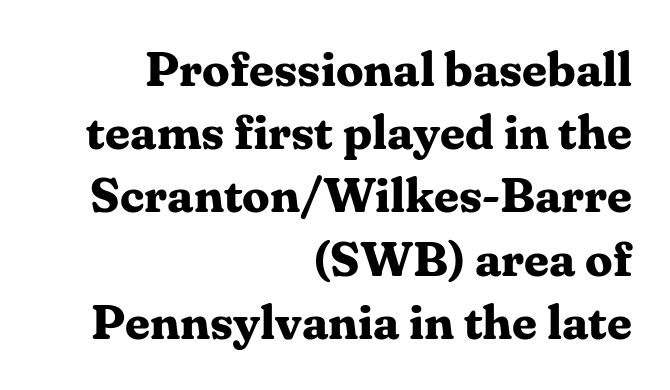
Typesetter's note: full bold, strokes at maximum text heaviness. The specimen reads as upright at a glance. A serif font was chosen for this passage. Tracking here is standard; glyphs follow each other at the usual distance. A student would call this right alignment; a typographer would say flush right, rag left.
